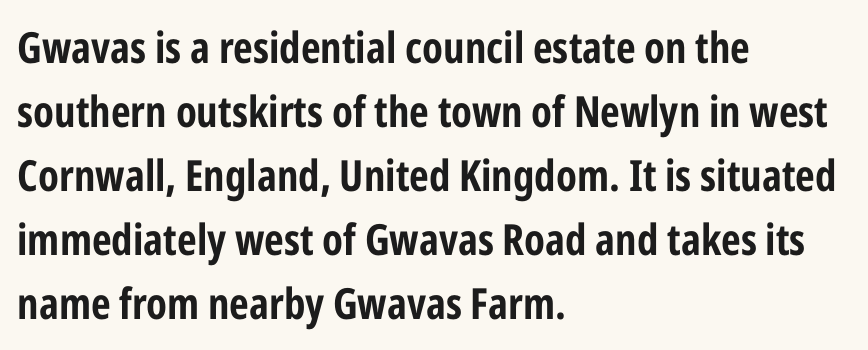
{"serif": "no", "italic": "no", "bold": "yes", "weight": "bold", "width": "condensed", "stroke_contrast": "low", "x_height": "medium", "monospaced": "no", "underline": "no", "align": "left", "line_spacing": "normal", "line_spacing_ratio": 1.49, "letter_spacing": "normal", "letter_spacing_em": 0.0, "glyph_px": 43}
